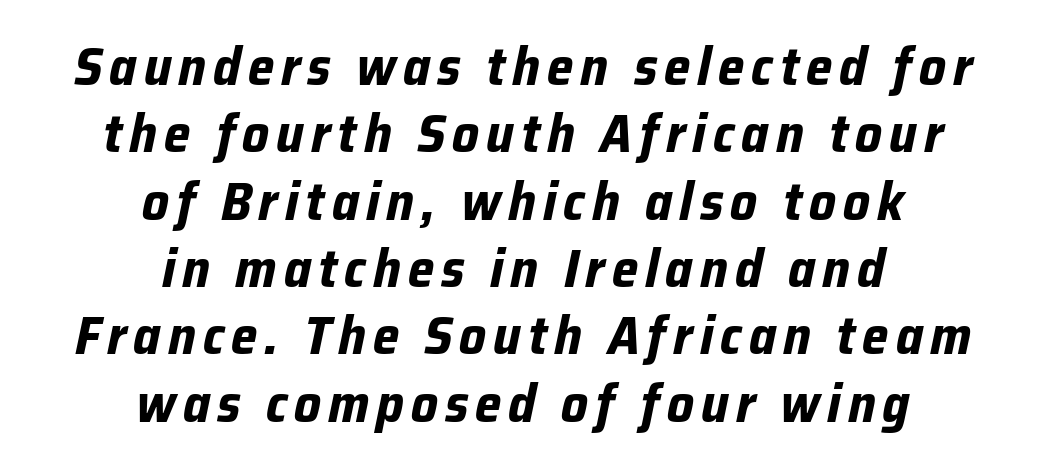
Looking at the ascenders, they clearly lean. Character widths vary here, with narrow letters taking less room than wide ones. The words here are not underlined. The rendering uses a moderate line-height, typical for paragraphs. Short and long lines alike share a common midpoint.
